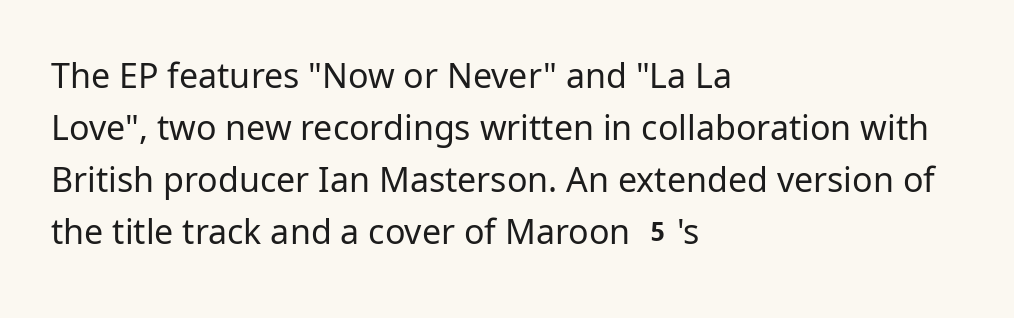
Check where the strokes stop: nothing finishes them off — pure sans. Typeset ragged right — the left edge is the straight one. The weight would be labelled regular, book, light, or lighter still. The passage shown is typed in a proportional face where columns would drift. Posture: upright roman.
